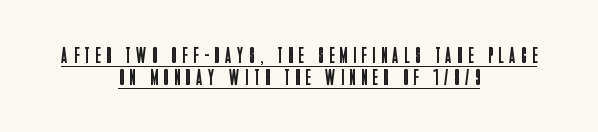
Q: Is the text bold? A: No.
Q: Is the text italic (slanted)? A: No, it is upright.
Q: Is the text underlined? A: Yes.
Q: How is the paragraph aligned? A: Centered.
Q: Is the spacing between letters normal or unusually wide? A: Unusually wide.
Q: Is the spacing between lines tight, normal or loose? A: Tight.
